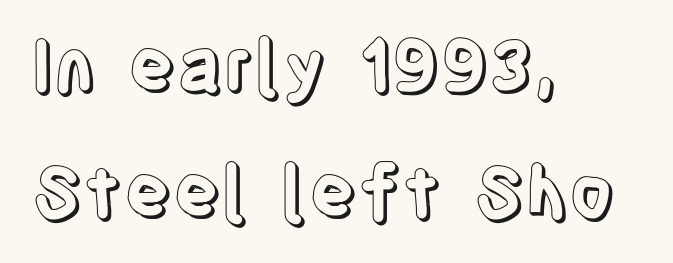
{"italic": "no", "width": "condensed", "x_height": "large", "monospaced": "no", "underline": "no", "align": "left", "line_spacing_ratio": 1.78, "letter_spacing": "normal", "letter_spacing_em": 0.0, "glyph_px": 71}
